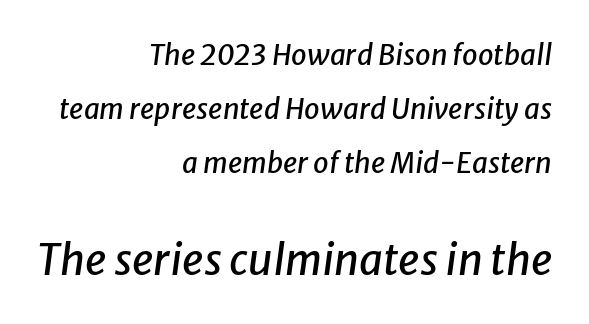
Q: Is the text italic (slanted)? A: Yes, it leans right by about 8 degrees.
Q: Is the text underlined? A: No.
Q: How is the paragraph aligned? A: Right-aligned.
Q: Is the spacing between letters normal or unusually wide? A: Normal.
Q: Is the spacing between lines tight, normal or loose? A: Loose.
Q: Which block of text is set in a larger size, the first (top) or the second (bottom)? A: The second (bottom) one.
Q: Width (condensed, normal, or wide)? A: Normal.
Q: Stroke contrast? A: Low.
Q: x-height? A: Medium.
Q: Monospaced? A: No.
